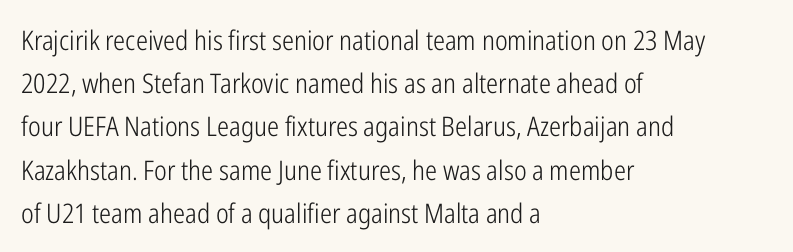
Q: Is the text bold? A: No.
Q: Is the text italic (slanted)? A: No, it is upright.
Q: Is the text underlined? A: No.
Q: How is the paragraph aligned? A: Left-aligned.
Q: Is the spacing between letters normal or unusually wide? A: Normal.
Q: Is the spacing between lines tight, normal or loose? A: Normal.
